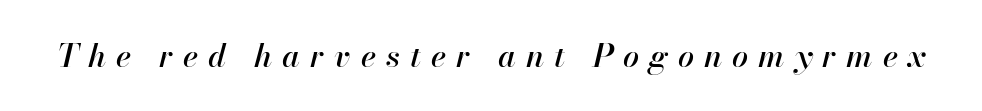
Varying glyph widths throughout — classic text-font behaviour. Emphasis-style slanted type is in use. Words appear elongated and porous because spacing is wide. The passage shown is not underscored anywhere.
